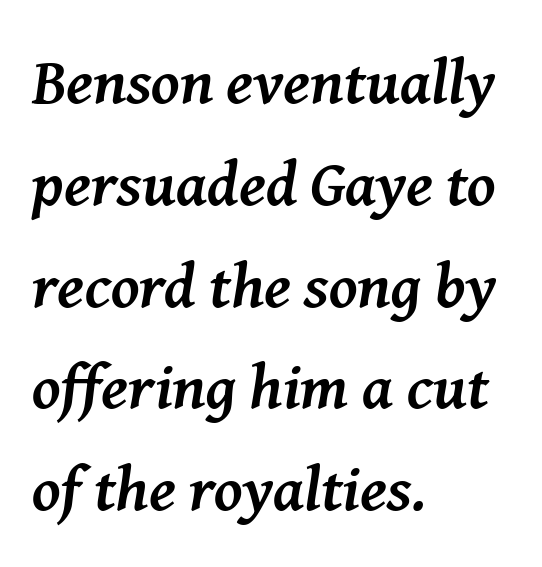
The image shows 64 px semibold serif type, italic (leaning right); set left-aligned, normal line spacing (1.59x), normal letter spacing, not underlined; medium stroke contrast and a medium x-height.
